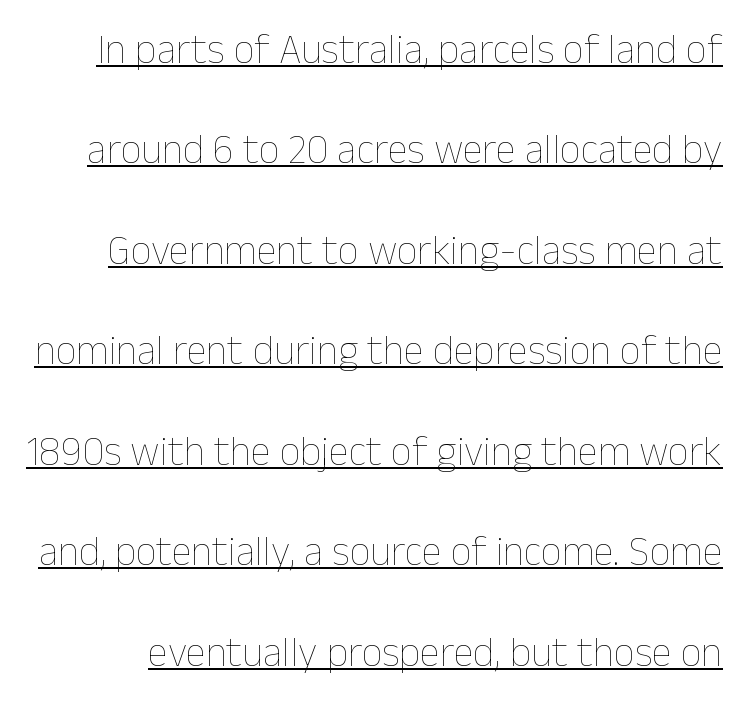
The specimen includes a rule beneath the text block's lines. In terms of letterspacing, this is plain default setting. You can tell it's not italic because the verticals are truly vertical. These lines are rendered in a variable-pitch font. Each new line begins a long way beneath the previous one.
